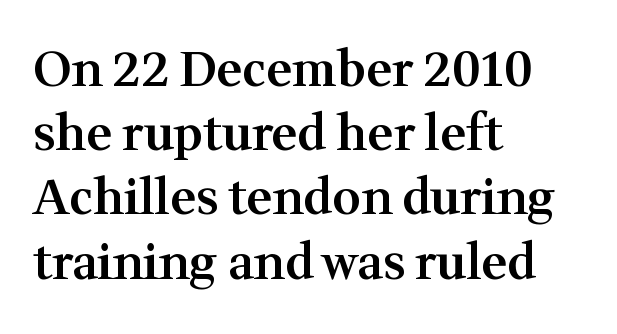
Q: Is the text bold? A: Semi-bold.
Q: Is the text italic (slanted)? A: No, it is upright.
Q: Is the typeface a serif or a sans-serif typeface? A: Serif.
Q: Is the text underlined? A: No.
Q: How is the paragraph aligned? A: Left-aligned.
Q: Is the spacing between letters normal or unusually wide? A: Normal.
Q: Is the spacing between lines tight, normal or loose? A: Normal.
Q: Width (condensed, normal, or wide)? A: Normal.
Q: Stroke contrast? A: Medium.
Q: x-height? A: Medium.
Q: Monospaced? A: No.
